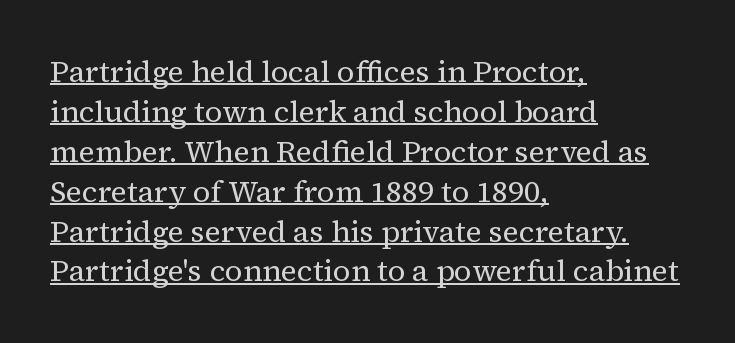
The glyphs in this specimen are seriffed. These lines are rendered in a variable-pitch font. The paragraph has a hard left edge and a soft right edge. Glyph-to-glyph distance matches everyday printed text.
